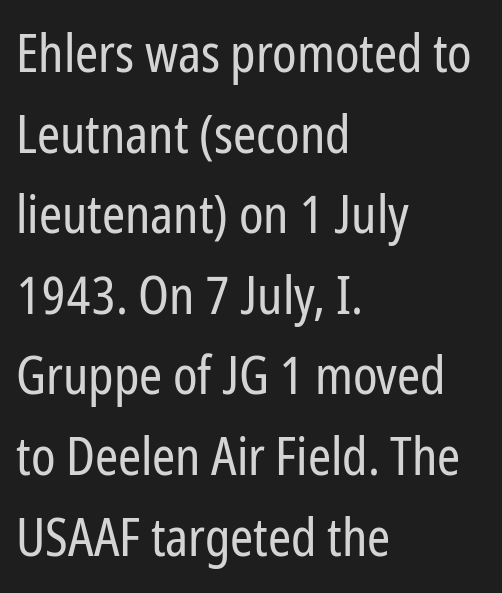
Q: Is the text bold? A: No.
Q: Is the text italic (slanted)? A: No, it is upright.
Q: Is the typeface a serif or a sans-serif typeface? A: Sans-serif.
Q: Is the text underlined? A: No.
Q: How is the paragraph aligned? A: Left-aligned.
Q: Is the spacing between letters normal or unusually wide? A: Normal.
Q: Is the spacing between lines tight, normal or loose? A: Normal.
Q: Width (condensed, normal, or wide)? A: Condensed.
Q: Stroke contrast? A: Low.
Q: x-height? A: Medium.
Q: Monospaced? A: No.
